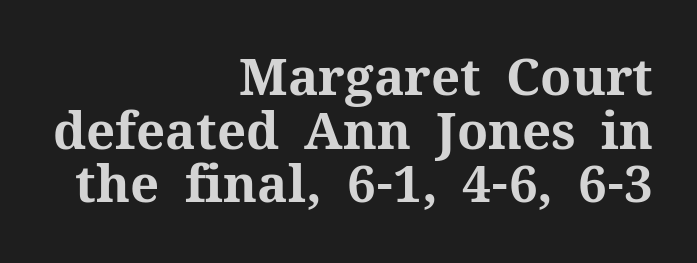
The image shows 51 px bold serif type, upright; set right-aligned, tight line spacing (1.05x), normal letter spacing, not underlined; medium stroke contrast and a medium x-height.
